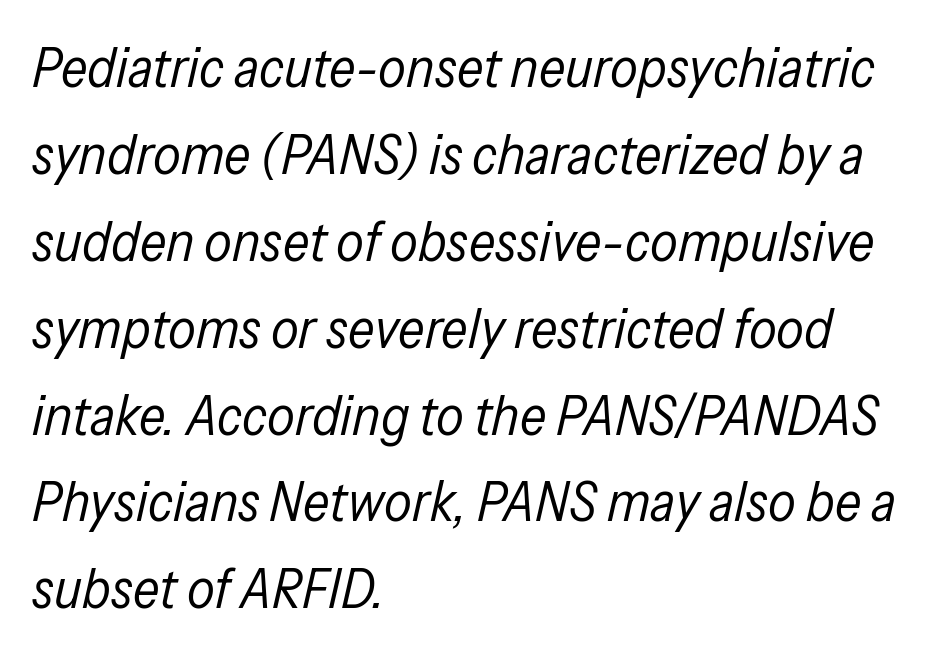
Q: Is the text bold? A: No.
Q: Is the text italic (slanted)? A: Yes, it leans right by about 13 degrees.
Q: Is the text underlined? A: No.
Q: How is the paragraph aligned? A: Left-aligned.
Q: Is the spacing between letters normal or unusually wide? A: Normal.
Q: Is the spacing between lines tight, normal or loose? A: Normal.
Q: Width (condensed, normal, or wide)? A: Condensed.
Q: Stroke contrast? A: Low.
Q: x-height? A: Medium.
Q: Monospaced? A: No.
